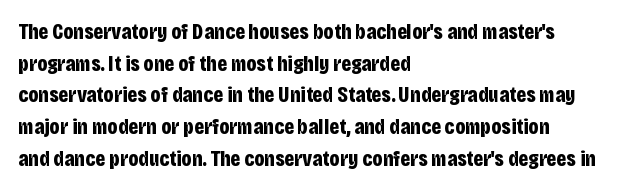
The image shows 22 px bold type, upright; set left-aligned, normal line spacing (1.44x), normal letter spacing, not underlined.
